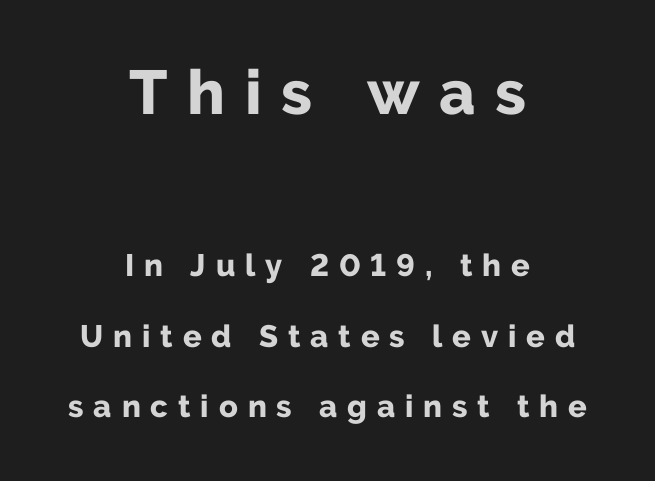
{"serif": "no", "italic": "no", "bold": "yes", "weight": "bold", "width": "normal", "stroke_contrast": "low", "x_height": "medium", "monospaced": "no", "underline": "no", "align": "center", "line_spacing": "loose", "line_spacing_ratio": 2.28, "letter_spacing": "wide", "letter_spacing_em": 0.32, "larger_block": "first", "size_ratio": 2.0, "glyph_px": 62}
